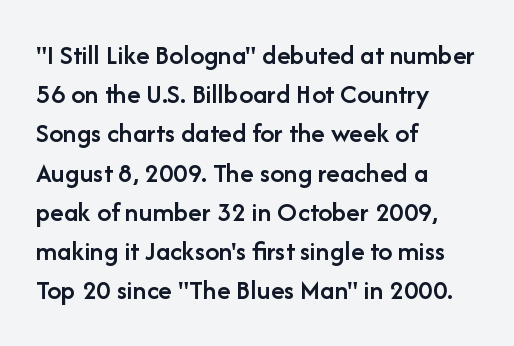
{"serif": "no", "italic": "no", "bold": "semi", "weight": "semibold", "width": "normal", "stroke_contrast": "low", "x_height": "medium", "monospaced": "no", "underline": "no", "align": "left", "line_spacing": "normal", "line_spacing_ratio": 1.4, "letter_spacing": "normal", "letter_spacing_em": 0.0, "glyph_px": 28}
